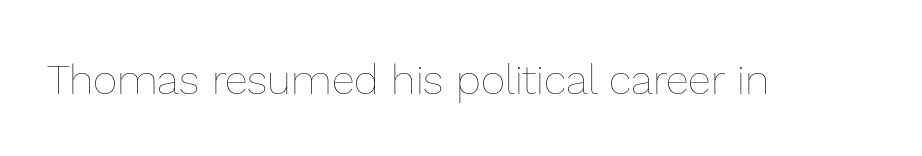
Q: Is the text bold? A: No.
Q: Is the text italic (slanted)? A: No, it is upright.
Q: Is the text underlined? A: No.
Q: Is the spacing between letters normal or unusually wide? A: Normal.
Q: Width (condensed, normal, or wide)? A: Normal.
Q: x-height? A: Medium.
Q: Monospaced? A: No.
